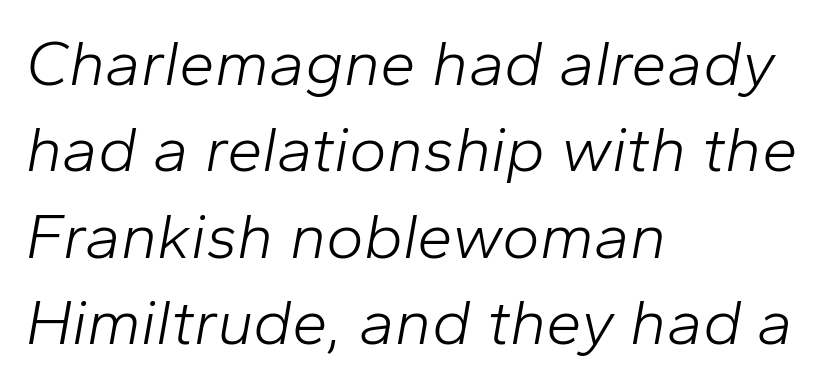
Each stroke keeps to a modest, everyday thickness or less. Each letter keeps its own natural width here, so spacing adapts to shape. Italic? Definitely — the glyphs are oblique. Does extra space separate the letters? No, they use regular spacing. The gap between lines stays unmarked.
